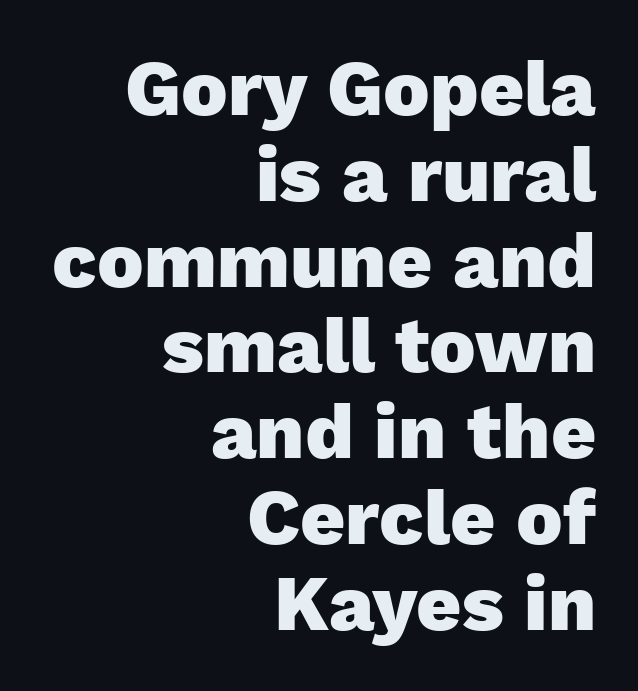
Q: Is the text bold? A: Yes.
Q: Is the text italic (slanted)? A: No, it is upright.
Q: Is the typeface a serif or a sans-serif typeface? A: Sans-serif.
Q: Is the text underlined? A: No.
Q: How is the paragraph aligned? A: Right-aligned.
Q: Is the spacing between letters normal or unusually wide? A: Normal.
Q: Is the spacing between lines tight, normal or loose? A: Tight.
Q: Width (condensed, normal, or wide)? A: Normal.
Q: Stroke contrast? A: Low.
Q: x-height? A: Medium.
Q: Monospaced? A: No.
